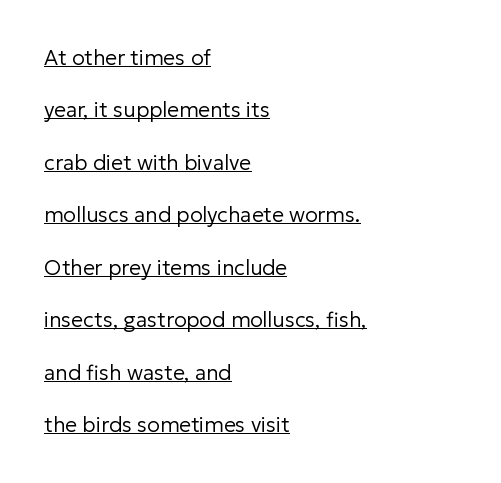
The image shows 21 px text type, upright; set left-aligned, loose line spacing (2.5x), normal letter spacing, underlined.
